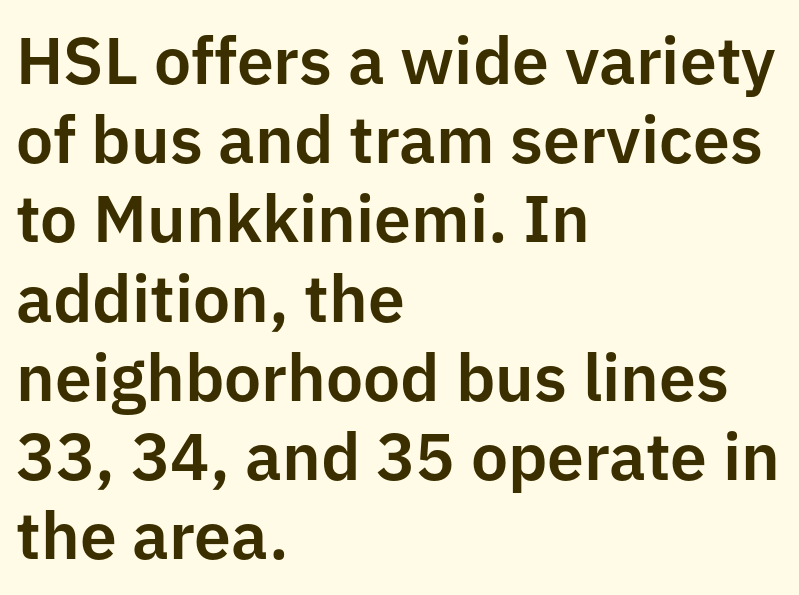
The image shows 66 px sans-serif type, upright; set left-aligned, line spacing 1.2x, normal letter spacing, not underlined; low stroke contrast and a medium x-height.
